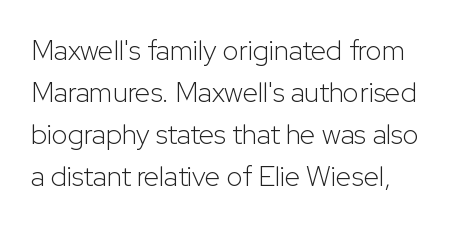
Q: Is the text bold? A: No.
Q: Is the text italic (slanted)? A: No, it is upright.
Q: Is the typeface a serif or a sans-serif typeface? A: Sans-serif.
Q: Is the text underlined? A: No.
Q: Is the spacing between letters normal or unusually wide? A: Normal.
Q: Is the spacing between lines tight, normal or loose? A: Normal.
Q: Width (condensed, normal, or wide)? A: Normal.
Q: Stroke contrast? A: Low.
Q: x-height? A: Medium.
Q: Monospaced? A: No.
